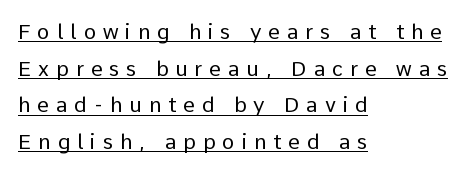
Q: Is the text bold? A: No.
Q: Is the text italic (slanted)? A: No, it is upright.
Q: Is the text underlined? A: Yes.
Q: How is the paragraph aligned? A: Left-aligned.
Q: Is the spacing between letters normal or unusually wide? A: Unusually wide.
